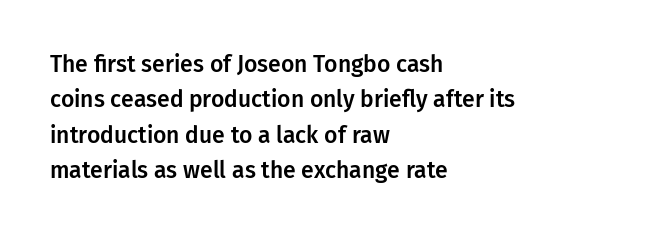
Q: Is the text italic (slanted)? A: No, it is upright.
Q: Is the text underlined? A: No.
Q: How is the paragraph aligned? A: Left-aligned.
Q: Is the spacing between letters normal or unusually wide? A: Normal.
Q: Is the spacing between lines tight, normal or loose? A: Normal.
